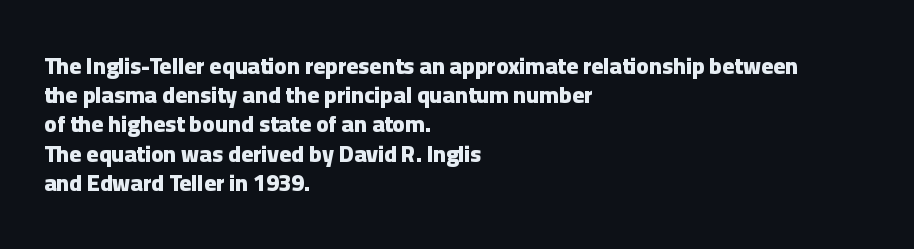
Q: Is the text bold? A: Yes.
Q: Is the text italic (slanted)? A: No, it is upright.
Q: Is the text underlined? A: No.
Q: How is the paragraph aligned? A: Left-aligned.
Q: Is the spacing between letters normal or unusually wide? A: Normal.
Q: Is the spacing between lines tight, normal or loose? A: Normal.
